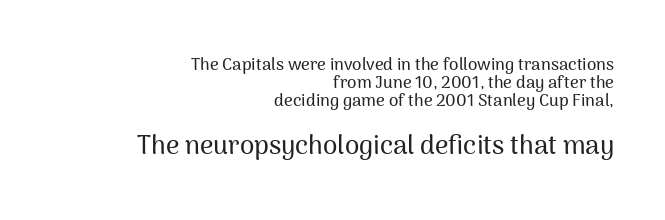
Q: Is the text italic (slanted)? A: No, it is upright.
Q: Is the text underlined? A: No.
Q: How is the paragraph aligned? A: Right-aligned.
Q: Is the spacing between letters normal or unusually wide? A: Normal.
Q: Is the spacing between lines tight, normal or loose? A: Tight.
Q: Which block of text is set in a larger size, the first (top) or the second (bottom)? A: The second (bottom) one.
